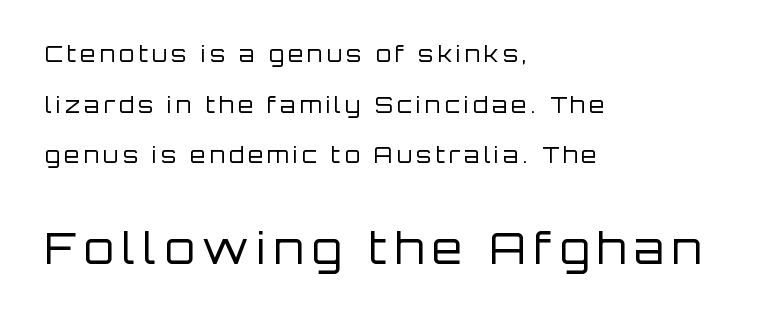
Q: Is the text bold? A: No.
Q: Is the text italic (slanted)? A: No, it is upright.
Q: Is the typeface a serif or a sans-serif typeface? A: Sans-serif.
Q: Is the text underlined? A: No.
Q: How is the paragraph aligned? A: Left-aligned.
Q: Is the spacing between lines tight, normal or loose? A: Loose.
Q: Which block of text is set in a larger size, the first (top) or the second (bottom)? A: The second (bottom) one.
Q: Width (condensed, normal, or wide)? A: Normal.
Q: Stroke contrast? A: Low.
Q: x-height? A: Large.
Q: Monospaced? A: No.
